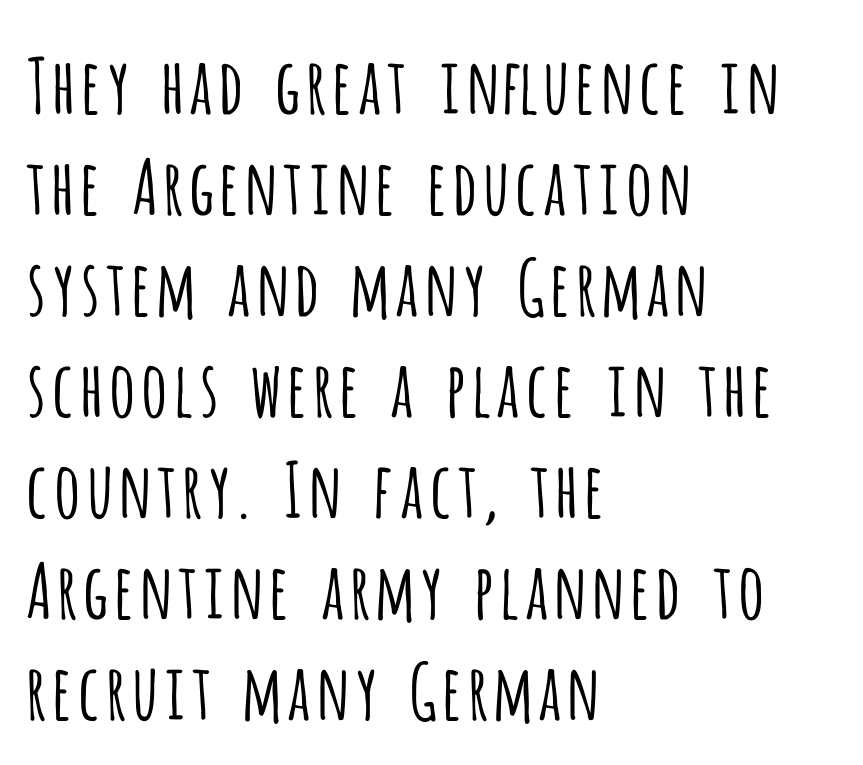
{"serif": "no", "italic": "no", "bold": "no", "weight": "light", "width": "condensed", "stroke_contrast": "low", "x_height": "large", "monospaced": "no", "underline": "no", "align": "left", "line_spacing": "normal", "line_spacing_ratio": 1.33, "letter_spacing": "normal", "letter_spacing_em": 0.0, "glyph_px": 76}
